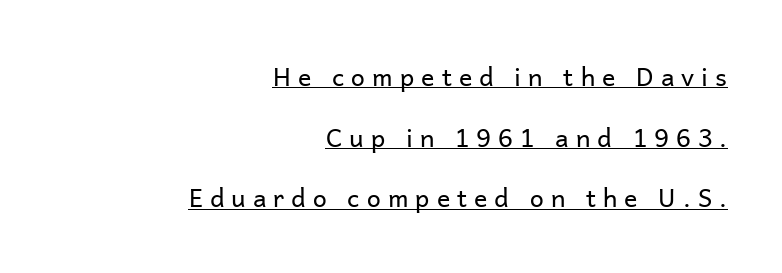
Typeset ragged left — the right edge is the straight one. You can see a thin bar hugging the bottom of the glyphs. Ascenders rise straight up at ninety degrees. The leading is generous, giving the passage an open texture. The letters look calm and open, with moderate or lighter stems. Does extra space separate the letters? Yes, quite a lot of it.
